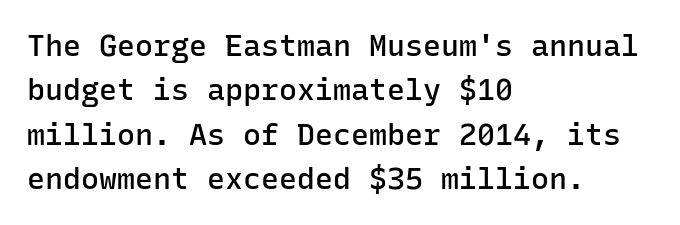
{"serif": "no", "italic": "no", "bold": "semi", "weight": "semibold", "width": "normal", "stroke_contrast": "low", "x_height": "medium", "monospaced": "yes", "underline": "no", "align": "left", "line_spacing": "normal", "line_spacing_ratio": 1.48, "letter_spacing": "normal", "letter_spacing_em": 0.0, "glyph_px": 30}
